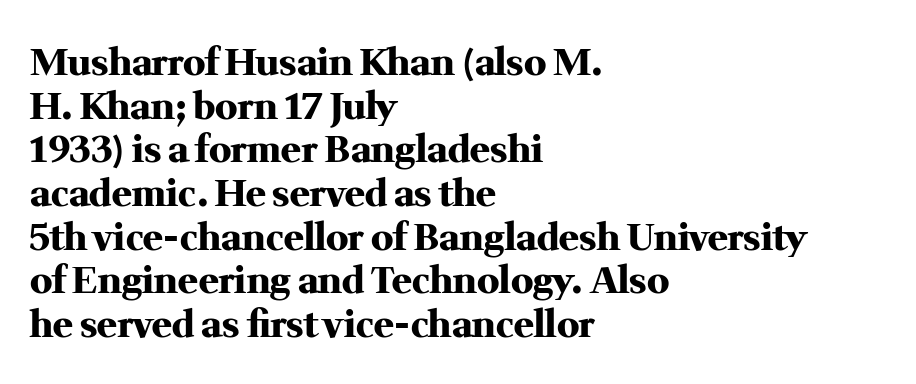
The image shows 37 px heavy serif type, upright; set left-aligned, line spacing 1.18x, normal letter spacing, not underlined; medium stroke contrast and a medium x-height.
